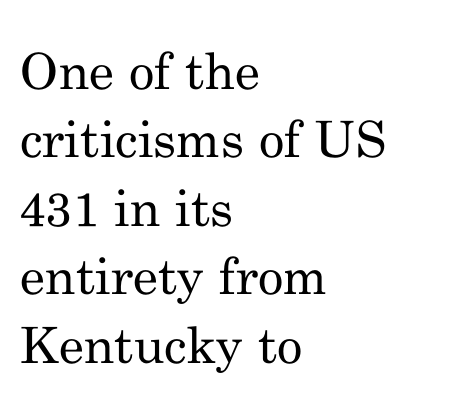
Q: Is the text bold? A: No.
Q: Is the text italic (slanted)? A: No, it is upright.
Q: Is the typeface a serif or a sans-serif typeface? A: Serif.
Q: Is the text underlined? A: No.
Q: How is the paragraph aligned? A: Left-aligned.
Q: Is the spacing between letters normal or unusually wide? A: Normal.
Q: Is the spacing between lines tight, normal or loose? A: Normal.
Q: Width (condensed, normal, or wide)? A: Normal.
Q: Stroke contrast? A: Medium.
Q: x-height? A: Small.
Q: Monospaced? A: No.
